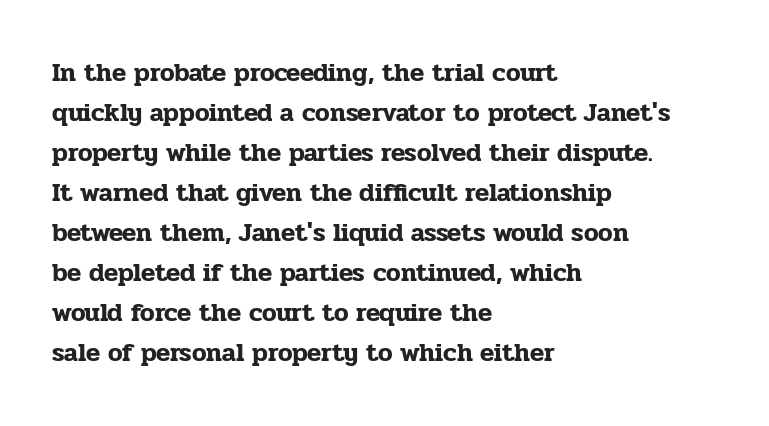
Q: Is the text italic (slanted)? A: No, it is upright.
Q: Is the text underlined? A: No.
Q: How is the paragraph aligned? A: Left-aligned.
Q: Is the spacing between letters normal or unusually wide? A: Normal.
Q: Is the spacing between lines tight, normal or loose? A: Normal.
